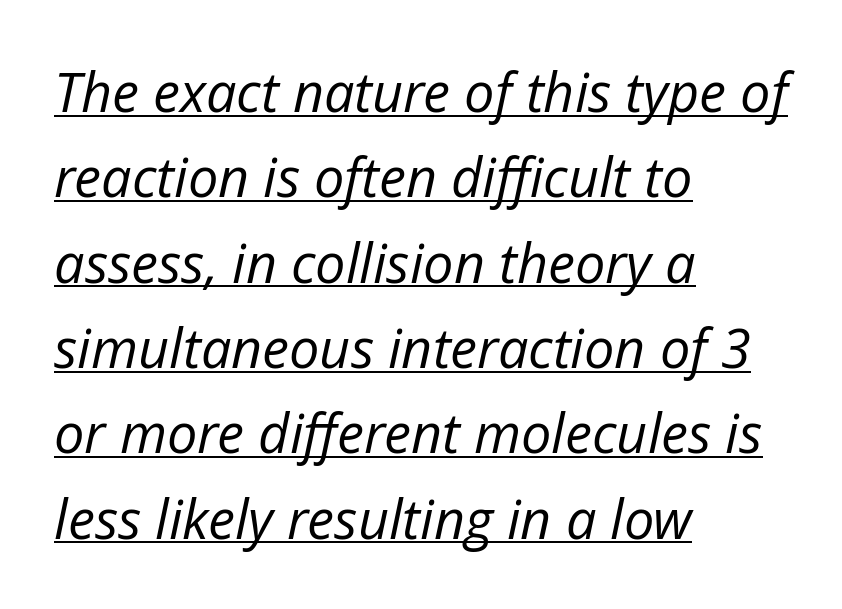
Q: Is the text bold? A: No.
Q: Is the text italic (slanted)? A: Yes, it leans right by about 12 degrees.
Q: Is the text underlined? A: Yes.
Q: How is the paragraph aligned? A: Left-aligned.
Q: Is the spacing between letters normal or unusually wide? A: Normal.
Q: Is the spacing between lines tight, normal or loose? A: Normal.
Q: Width (condensed, normal, or wide)? A: Normal.
Q: Stroke contrast? A: Low.
Q: x-height? A: Medium.
Q: Monospaced? A: No.
